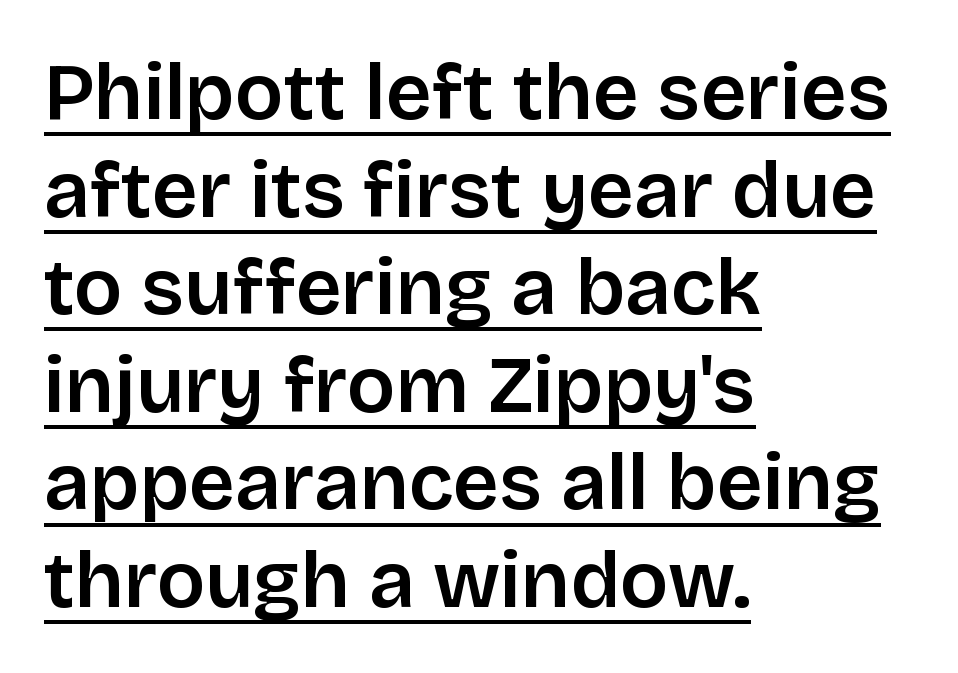
To sum up the face: it is a sans, with no serifs. Somebody hit Ctrl+U on this one — the words are underlined. Rendered with straight, roman letterforms. The line texture is even and compact thanks to regular tracking.
